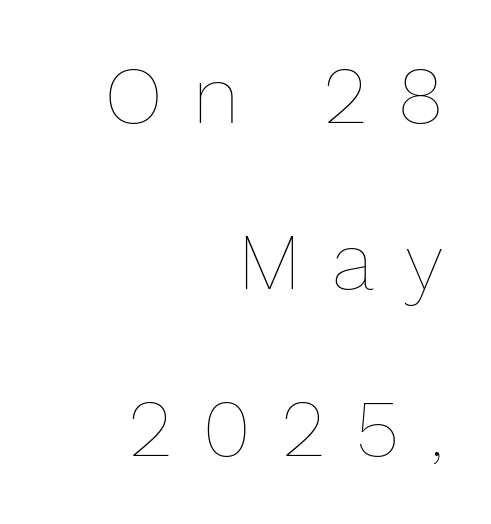
Q: Is the text bold? A: No.
Q: Is the text italic (slanted)? A: No, it is upright.
Q: Is the text underlined? A: No.
Q: How is the paragraph aligned? A: Right-aligned.
Q: Is the spacing between letters normal or unusually wide? A: Unusually wide.
Q: Is the spacing between lines tight, normal or loose? A: Loose.
Q: Width (condensed, normal, or wide)? A: Normal.
Q: Stroke contrast? A: Low.
Q: x-height? A: Medium.
Q: Monospaced? A: No.
